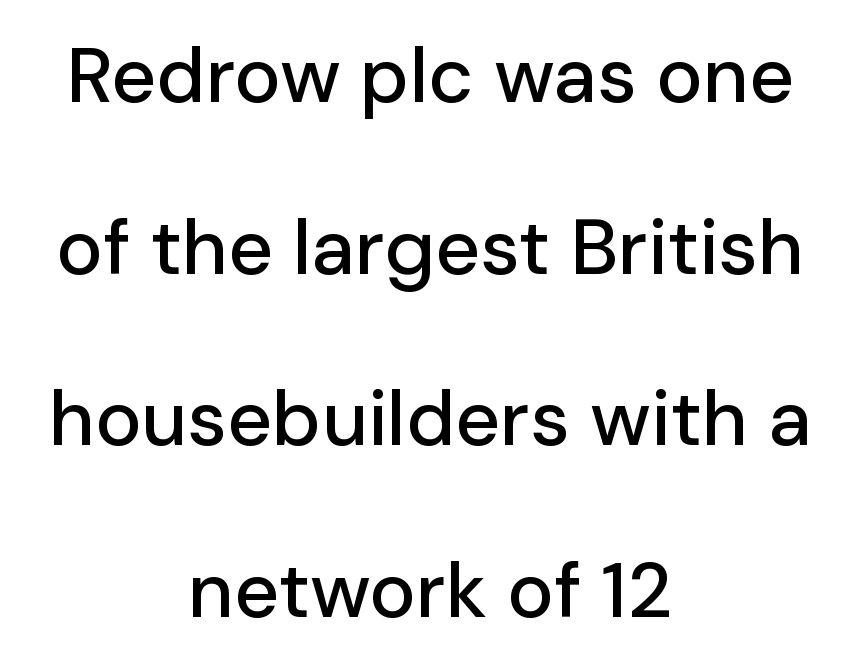
{"serif": "no", "italic": "no", "width": "normal", "stroke_contrast": "low", "x_height": "medium", "monospaced": "no", "underline": "no", "align": "center", "line_spacing": "loose", "line_spacing_ratio": 2.2, "letter_spacing": "normal", "letter_spacing_em": 0.0, "glyph_px": 78}
